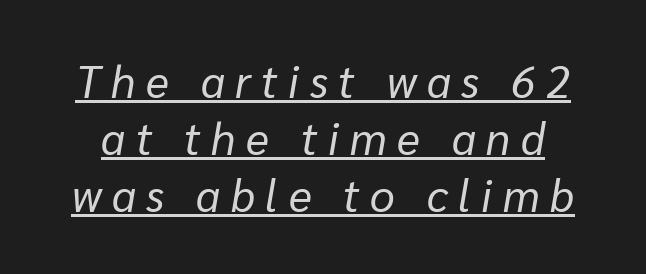
Varying glyph widths throughout — classic text-font behaviour. Compared with ordinary roman type, these characters are visibly tilted. The rendering inserts visible extra space after every character. Students, observe: this is what conventionally led text looks like.
